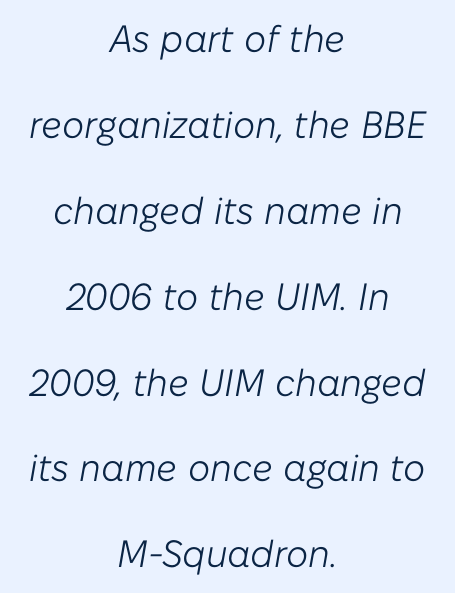
Q: Is the text bold? A: No.
Q: Is the text italic (slanted)? A: Yes, it leans right by about 10 degrees.
Q: Is the text underlined? A: No.
Q: How is the paragraph aligned? A: Centered.
Q: Is the spacing between letters normal or unusually wide? A: Normal.
Q: Is the spacing between lines tight, normal or loose? A: Loose.
Q: Width (condensed, normal, or wide)? A: Normal.
Q: Stroke contrast? A: Low.
Q: x-height? A: Medium.
Q: Monospaced? A: No.
